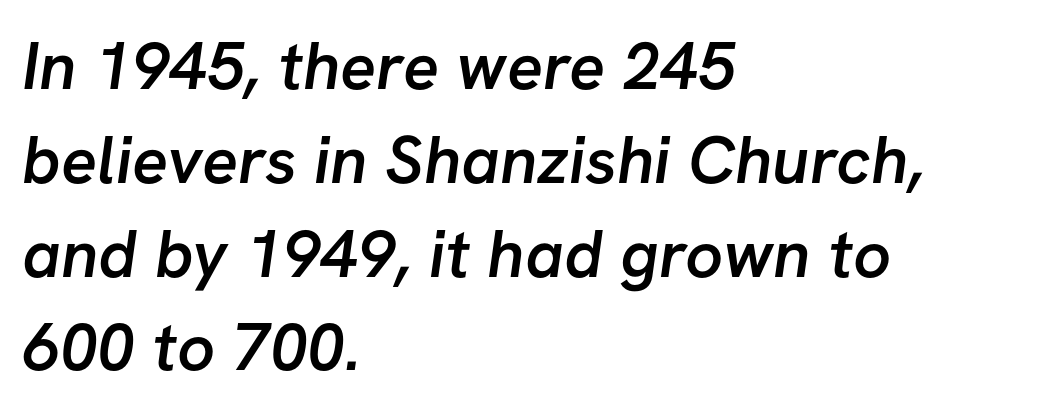
Q: Is the text bold? A: Semi-bold.
Q: Is the typeface a serif or a sans-serif typeface? A: Sans-serif.
Q: Is the text underlined? A: No.
Q: How is the paragraph aligned? A: Left-aligned.
Q: Is the spacing between letters normal or unusually wide? A: Normal.
Q: Is the spacing between lines tight, normal or loose? A: Normal.
Q: Width (condensed, normal, or wide)? A: Normal.
Q: Stroke contrast? A: Low.
Q: x-height? A: Medium.
Q: Monospaced? A: No.
